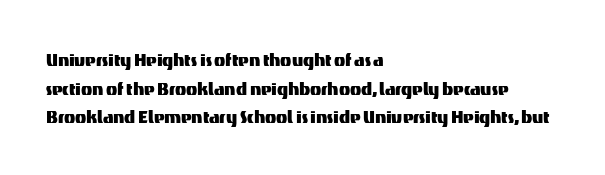
{"italic": "no", "underline": "no", "align": "left", "line_spacing": "normal", "line_spacing_ratio": 1.25, "letter_spacing": "normal", "letter_spacing_em": 0.0, "glyph_px": 23}
